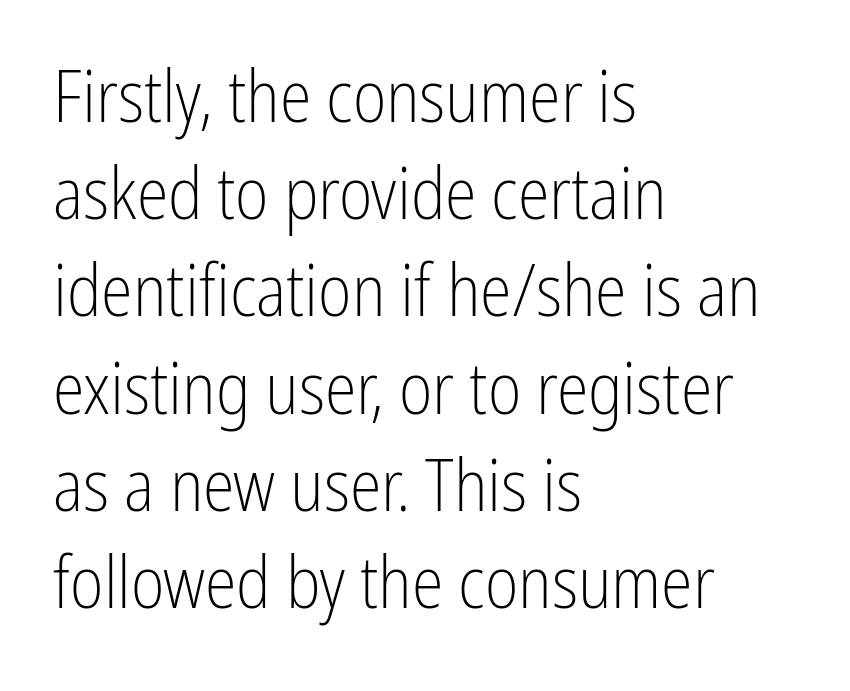
Q: Is the text bold? A: No.
Q: Is the text italic (slanted)? A: No, it is upright.
Q: Is the typeface a serif or a sans-serif typeface? A: Sans-serif.
Q: Is the text underlined? A: No.
Q: How is the paragraph aligned? A: Left-aligned.
Q: Is the spacing between letters normal or unusually wide? A: Normal.
Q: Is the spacing between lines tight, normal or loose? A: Normal.
Q: Width (condensed, normal, or wide)? A: Condensed.
Q: Stroke contrast? A: Low.
Q: x-height? A: Medium.
Q: Monospaced? A: No.
